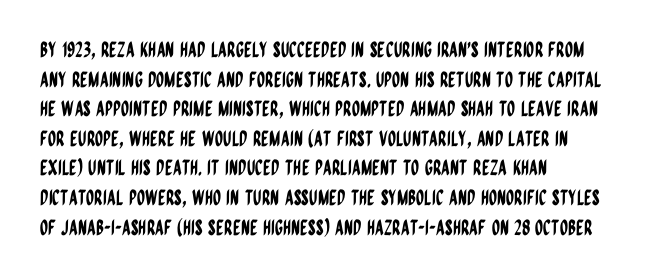
Q: Is the text italic (slanted)? A: No, it is upright.
Q: Is the text underlined? A: No.
Q: How is the paragraph aligned? A: Left-aligned.
Q: Is the spacing between letters normal or unusually wide? A: Normal.
Q: Is the spacing between lines tight, normal or loose? A: Normal.
